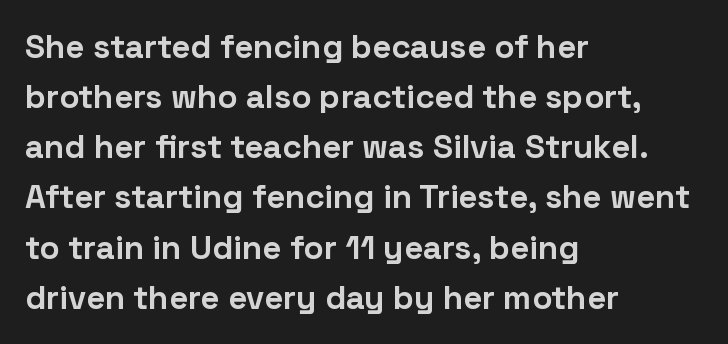
Q: Is the text bold? A: Yes.
Q: Is the text italic (slanted)? A: No, it is upright.
Q: Is the typeface a serif or a sans-serif typeface? A: Sans-serif.
Q: Is the text underlined? A: No.
Q: How is the paragraph aligned? A: Left-aligned.
Q: Is the spacing between letters normal or unusually wide? A: Normal.
Q: Is the spacing between lines tight, normal or loose? A: Normal.
Q: Width (condensed, normal, or wide)? A: Normal.
Q: Stroke contrast? A: Low.
Q: x-height? A: Medium.
Q: Monospaced? A: No.
